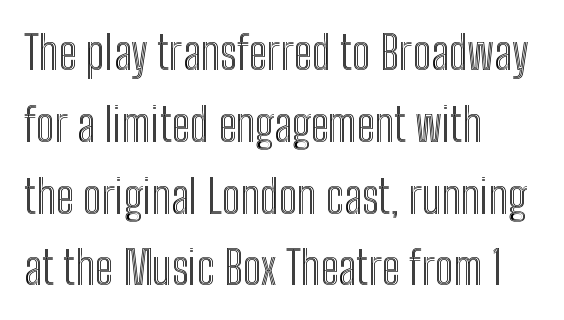
Q: Is the text italic (slanted)? A: No, it is upright.
Q: Is the text underlined? A: No.
Q: How is the paragraph aligned? A: Left-aligned.
Q: Is the spacing between letters normal or unusually wide? A: Normal.
Q: Is the spacing between lines tight, normal or loose? A: Normal.
Q: Width (condensed, normal, or wide)? A: Condensed.
Q: x-height? A: Medium.
Q: Monospaced? A: No.
